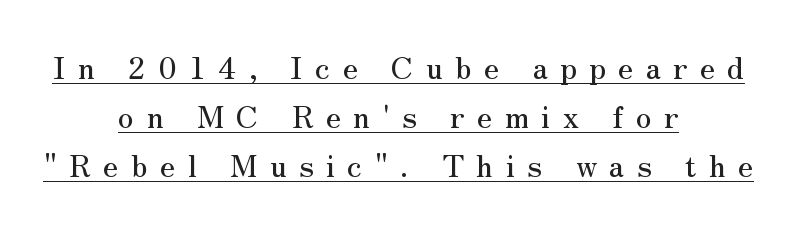
Italic: no, the glyphs are upright roman. These lines stack symmetrically, like a column narrowing and widening about its center. Does a line run under the words? Yes, clearly. Here the designer chose a conventional face with non-uniform glyph widths.
